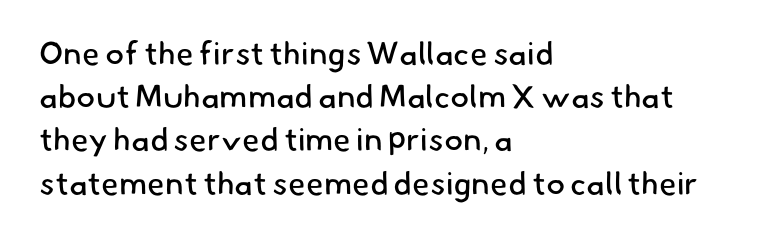
{"serif": "no", "bold": "no", "weight": "regular", "width": "normal", "stroke_contrast": "low", "x_height": "small", "monospaced": "no", "underline": "no", "align": "left", "line_spacing": "normal", "line_spacing_ratio": 1.35, "letter_spacing": "normal", "letter_spacing_em": 0.0, "glyph_px": 32}
